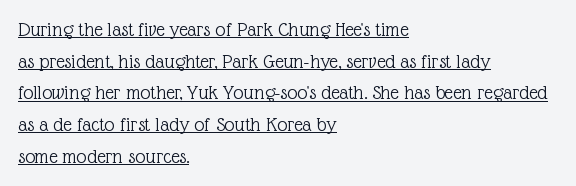
The image shows 21 px text type, upright; set left-aligned, normal line spacing (1.51x), normal letter spacing, underlined.
